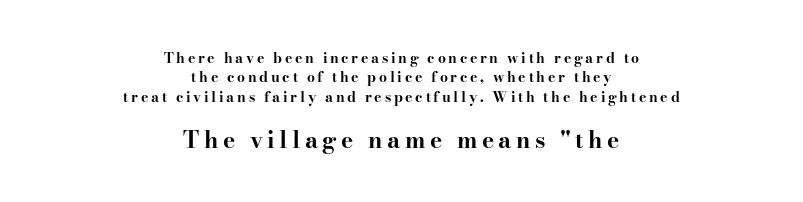
The image shows 23 px bold type, upright; set centered, normal line spacing (1.38x), not underlined; the second (bottom) block is 1.64x larger.
